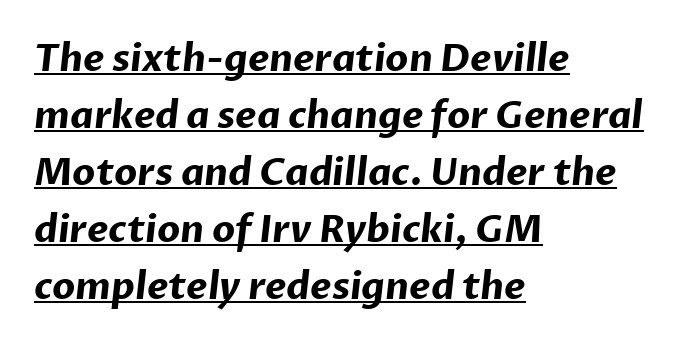
{"serif": "no", "bold": "yes", "weight": "bold", "width": "normal", "stroke_contrast": "low", "x_height": "medium", "monospaced": "no", "underline": "yes", "align": "left", "line_spacing": "normal", "line_spacing_ratio": 1.54, "letter_spacing": "normal", "letter_spacing_em": 0.0, "glyph_px": 37}
